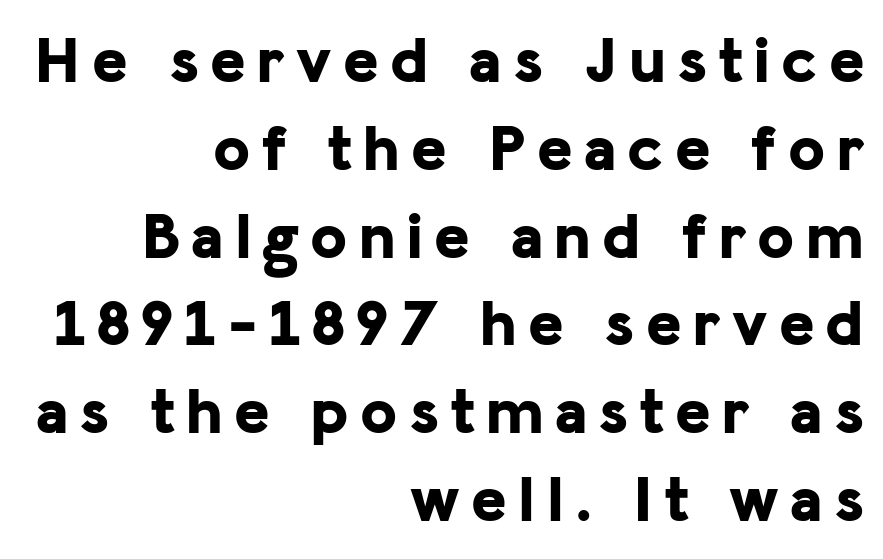
Q: Is the text bold? A: Yes.
Q: Is the text italic (slanted)? A: No, it is upright.
Q: Is the typeface a serif or a sans-serif typeface? A: Sans-serif.
Q: Is the text underlined? A: No.
Q: How is the paragraph aligned? A: Right-aligned.
Q: Is the spacing between lines tight, normal or loose? A: Normal.
Q: Width (condensed, normal, or wide)? A: Normal.
Q: Stroke contrast? A: Low.
Q: x-height? A: Medium.
Q: Monospaced? A: No.
